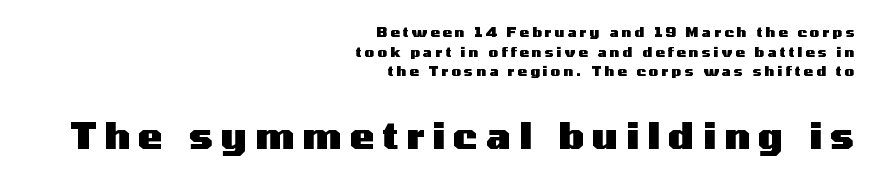
{"serif": "no", "italic": "no", "bold": "yes", "weight": "heavy", "width": "wide", "stroke_contrast": "medium", "x_height": "medium", "monospaced": "no", "underline": "no", "align": "right", "line_spacing": "normal", "line_spacing_ratio": 1.41, "letter_spacing": "wide", "letter_spacing_em": 0.22, "larger_block": "second", "size_ratio": 2.64, "glyph_px": 37}
